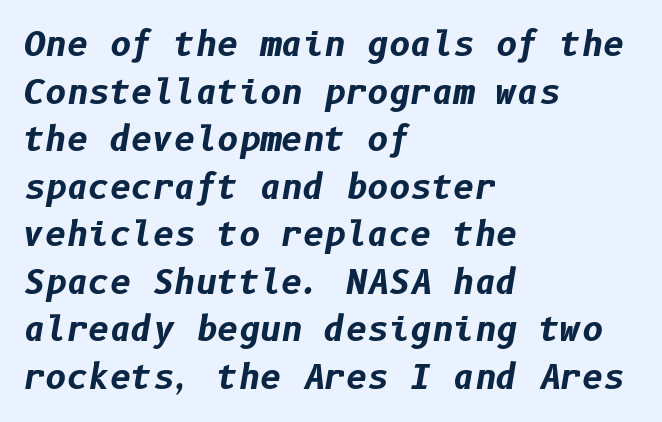
{"italic": "yes", "lean": "right", "slant_degrees": 10, "bold": "yes", "weight": "bold", "width": "normal", "stroke_contrast": "low", "x_height": "medium", "underline": "no", "align": "left", "line_spacing": "normal", "line_spacing_ratio": 1.44, "letter_spacing": "normal", "letter_spacing_em": 0.0, "glyph_px": 33}
